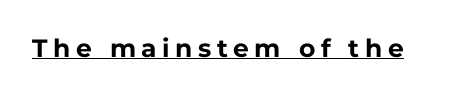
{"italic": "no", "bold": "yes", "underline": "yes", "letter_spacing": "wide", "letter_spacing_em": 0.22, "glyph_px": 25}
